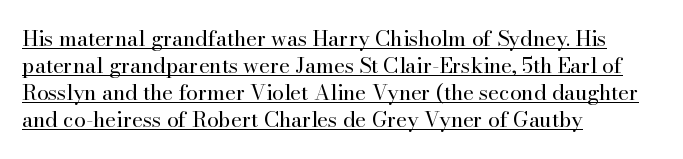
{"italic": "no", "bold": "no", "underline": "yes", "align": "left", "line_spacing": "normal", "line_spacing_ratio": 1.29, "letter_spacing": "normal", "letter_spacing_em": 0.0, "glyph_px": 21}
